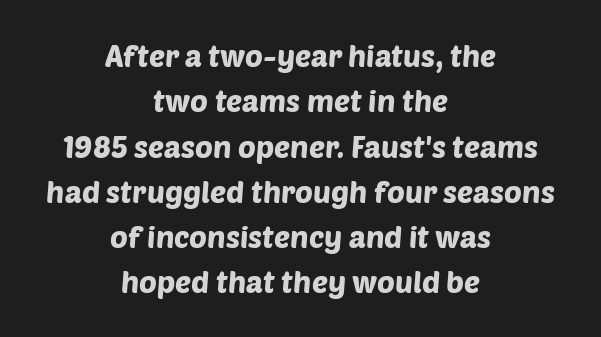
The image shows 30 px sans-serif type; set centered, normal line spacing (1.51x), normal letter spacing, not underlined; low stroke contrast and a large x-height.
